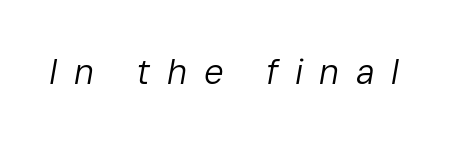
The image shows 35 px regular-weight type, italic (leaning right); set unusually wide letter spacing (+0.47 em), not underlined; low stroke contrast and a medium x-height.
